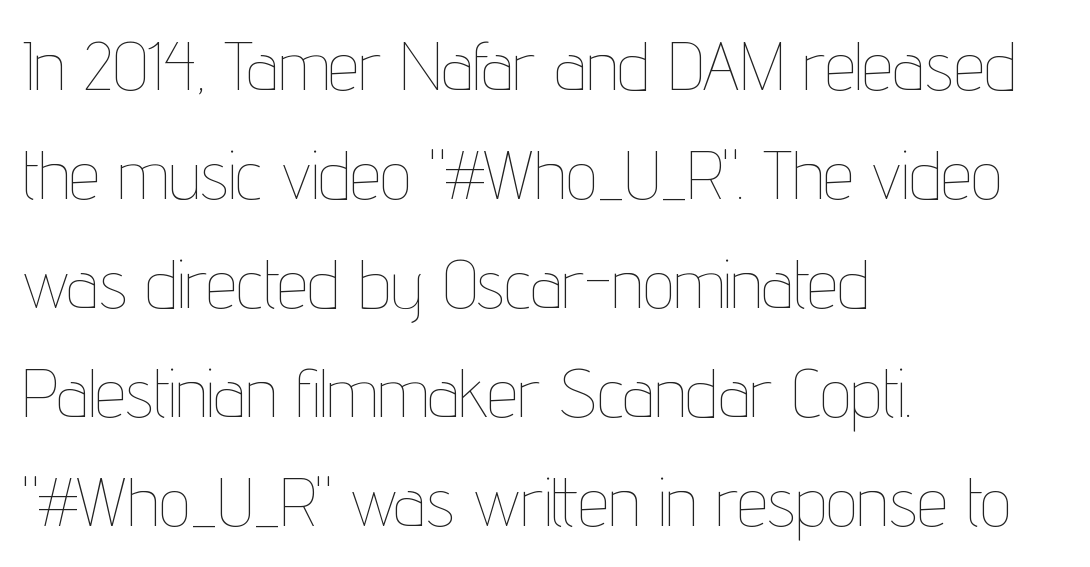
{"italic": "no", "bold": "no", "weight": "thin", "width": "condensed", "stroke_contrast": "low", "x_height": "medium", "monospaced": "no", "underline": "no", "align": "left", "line_spacing": "normal", "line_spacing_ratio": 1.58, "letter_spacing": "normal", "letter_spacing_em": 0.0, "glyph_px": 69}
